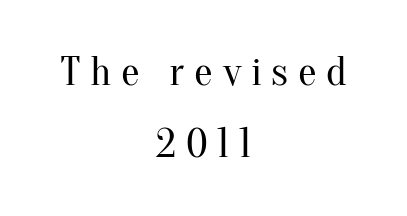
Note: serifs present on the glyphs. You could not count columns in this text — the font is proportionally spaced. The words here are not underlined. Where is the straight margin? There isn't one; the lines are centered. The typography opts for an upright posture over an oblique one.
